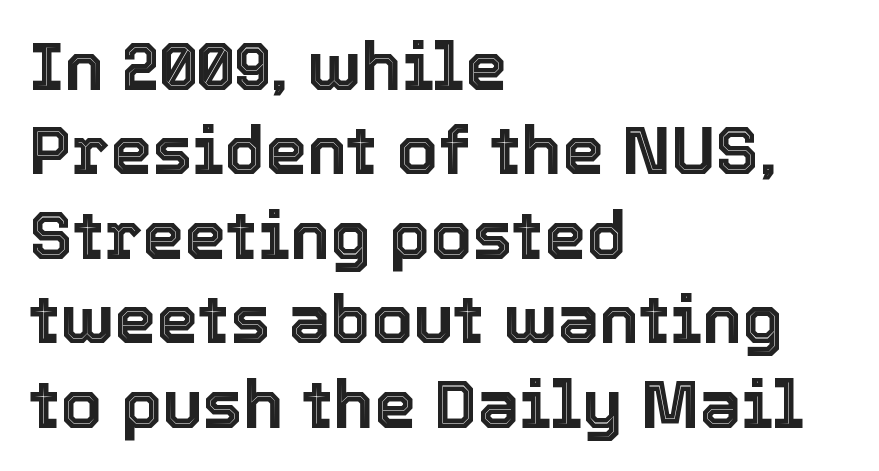
{"italic": "no", "width": "normal", "x_height": "medium", "monospaced": "no", "underline": "no", "align": "left", "line_spacing": "normal", "line_spacing_ratio": 1.26, "letter_spacing": "normal", "letter_spacing_em": 0.0, "glyph_px": 67}
